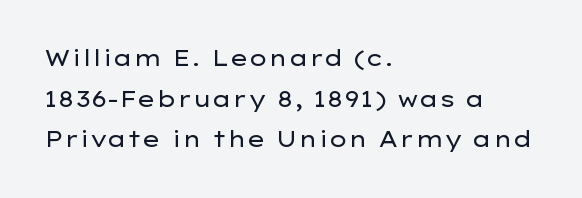
Q: Is the text bold? A: No.
Q: Is the text italic (slanted)? A: No, it is upright.
Q: Is the text underlined? A: No.
Q: How is the paragraph aligned? A: Left-aligned.
Q: Is the spacing between letters normal or unusually wide? A: Normal.
